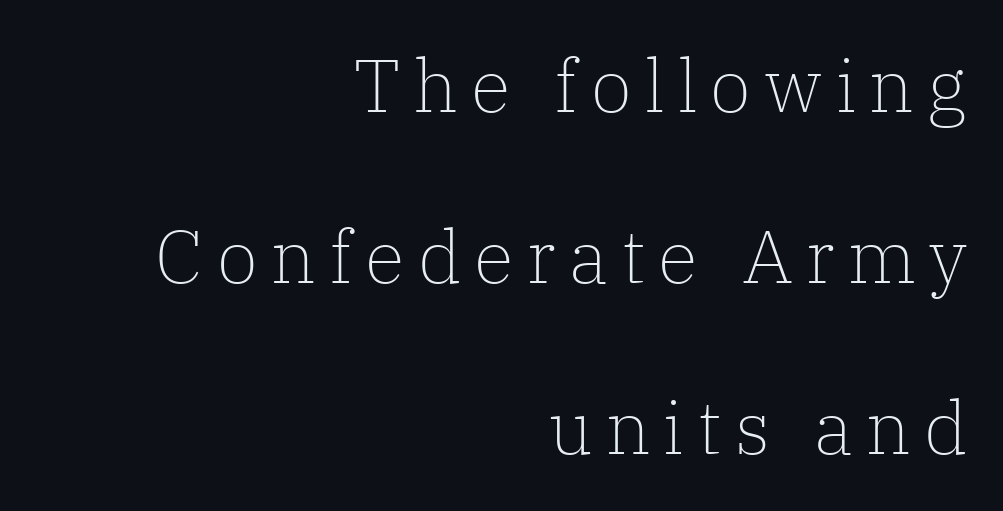
Casual observation: everything's shoved over to the right. These lines stand farther apart than default settings would place them. The characters display serif detailing at their extremities. Weight class: somewhere from thin through regular. This sample has the flowing, uneven cadence of proportional lettering.
